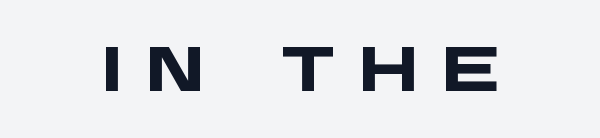
The image shows 62 px heavy, wide sans-serif type; set centered, unusually wide letter spacing (+0.37 em), not underlined; low stroke contrast and a large x-height.
